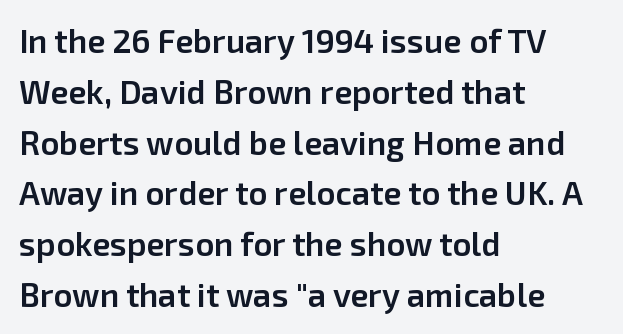
The image shows 33 px semibold sans-serif type, upright; set left-aligned, normal line spacing (1.54x), normal letter spacing, not underlined; low stroke contrast and a medium x-height.
